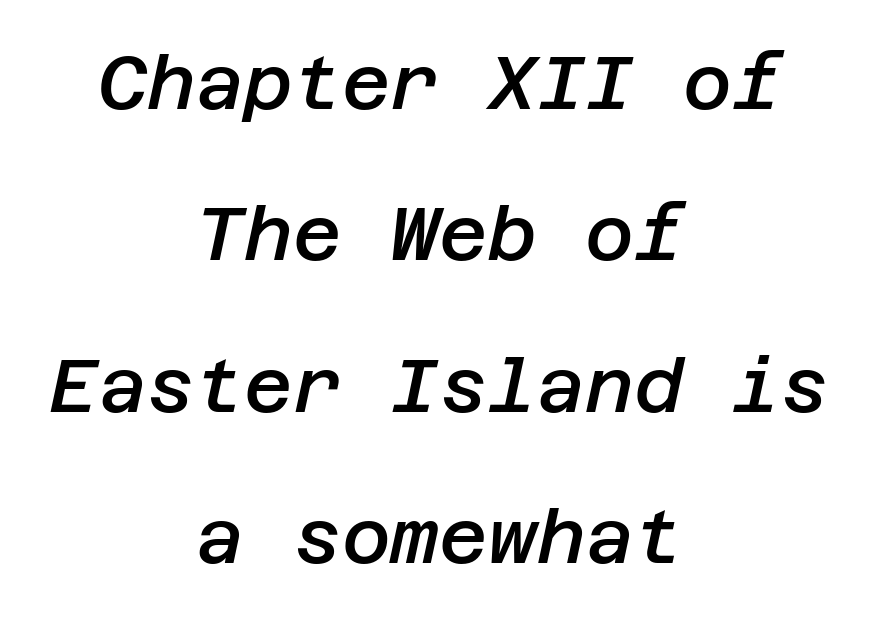
The image shows 75 px semibold type, italic (leaning right); set centered, loose line spacing (2.02x), normal letter spacing, not underlined; low stroke contrast and a large x-height.
